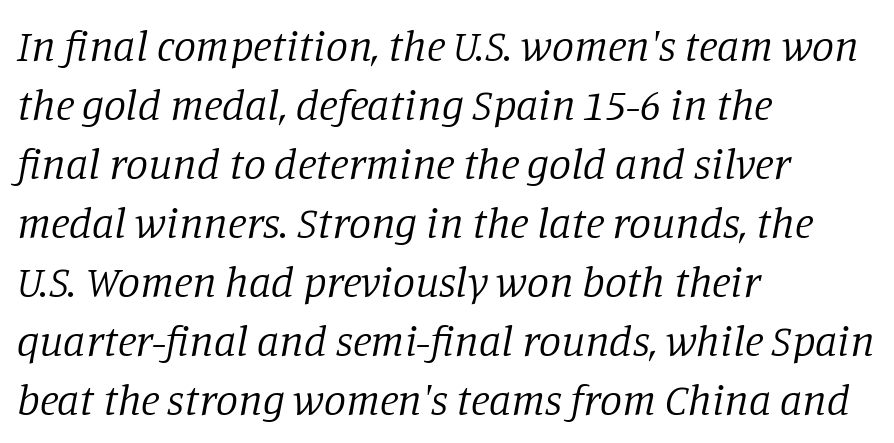
{"serif": "yes", "italic": "yes", "lean": "right", "slant_degrees": 11, "bold": "no", "weight": "regular", "width": "normal", "stroke_contrast": "low", "x_height": "large", "monospaced": "no", "underline": "no", "align": "left", "line_spacing": "normal", "line_spacing_ratio": 1.34, "letter_spacing": "normal", "letter_spacing_em": 0.0, "glyph_px": 44}
